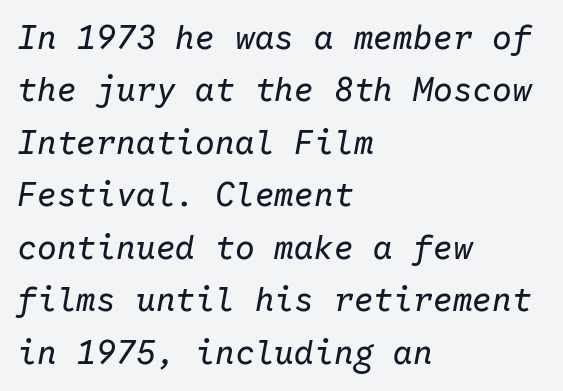
The image shows 33 px regular-weight type, italic (leaning right), monospaced; set left-aligned, normal line spacing (1.59x), normal letter spacing, not underlined; low stroke contrast and a medium x-height.
